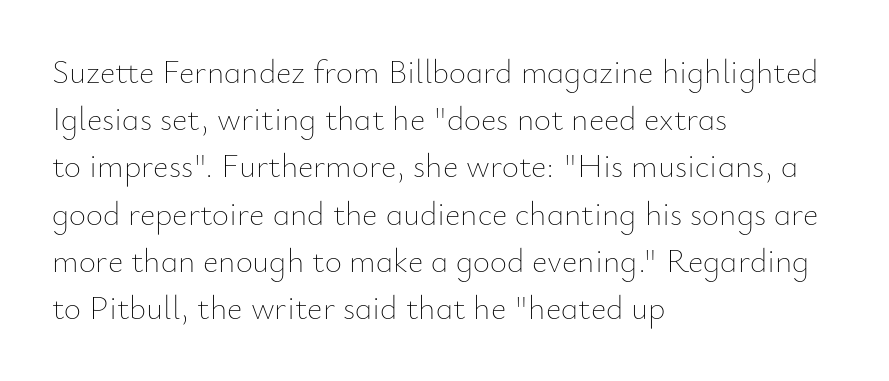
Q: Is the text bold? A: No.
Q: Is the text italic (slanted)? A: No, it is upright.
Q: Is the text underlined? A: No.
Q: How is the paragraph aligned? A: Left-aligned.
Q: Is the spacing between letters normal or unusually wide? A: Normal.
Q: Is the spacing between lines tight, normal or loose? A: Normal.
Q: Width (condensed, normal, or wide)? A: Normal.
Q: Stroke contrast? A: Low.
Q: x-height? A: Small.
Q: Monospaced? A: No.
